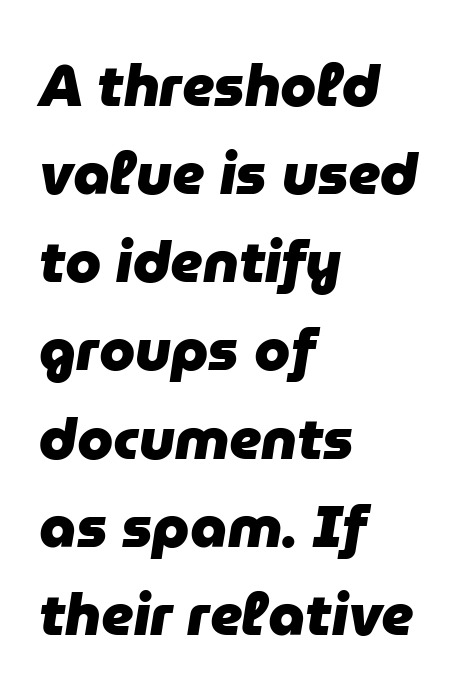
Check the space under the baseline: it is left empty. Compared with a centered layout, this one pins lines to the left instead. Note the varied advance widths — an 'i' is clearly narrower than an 'm'. Strong, thick strokes mark this as bold type. A typesetter would call this leading conventional body-copy spacing.
